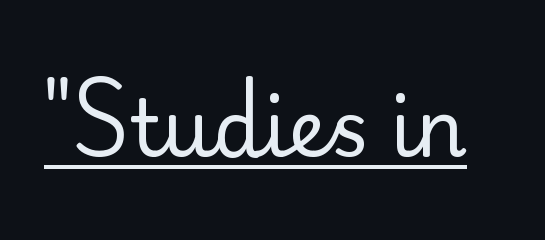
The image shows 78 px regular-weight sans-serif type, upright; set normal letter spacing, underlined; low stroke contrast and a small x-height.
